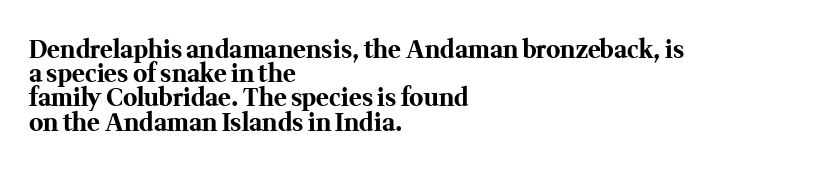
Q: Is the text bold? A: Yes.
Q: Is the text italic (slanted)? A: No, it is upright.
Q: Is the text underlined? A: No.
Q: How is the paragraph aligned? A: Left-aligned.
Q: Is the spacing between letters normal or unusually wide? A: Normal.
Q: Is the spacing between lines tight, normal or loose? A: Tight.
